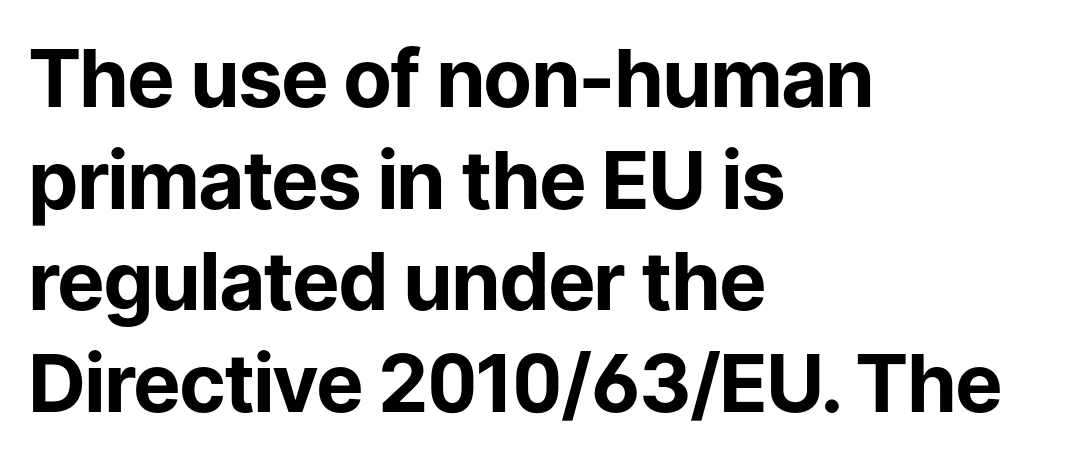
{"serif": "no", "italic": "no", "bold": "yes", "weight": "bold", "width": "normal", "stroke_contrast": "low", "x_height": "medium", "monospaced": "no", "underline": "no", "align": "left", "line_spacing": "normal", "line_spacing_ratio": 1.27, "letter_spacing": "normal", "letter_spacing_em": 0.0, "glyph_px": 80}
